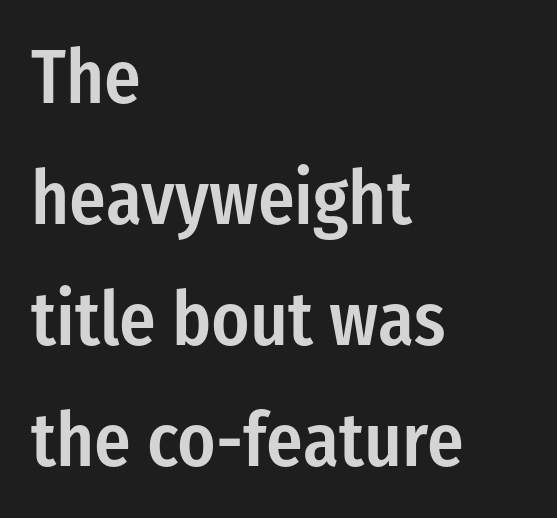
The rows are spaced the way most documents space them. The lines are quadded left. Upright lettering throughout. A somewhat darkened texture: the type is semibold rather than bold. Plain, unruled lines of type. The letters advance in unequal steps, a hallmark of proportional type.
